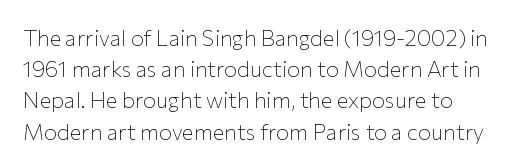
{"italic": "no", "bold": "no", "underline": "no", "line_spacing": "normal", "line_spacing_ratio": 1.42, "letter_spacing": "normal", "letter_spacing_em": 0.0, "glyph_px": 22}
